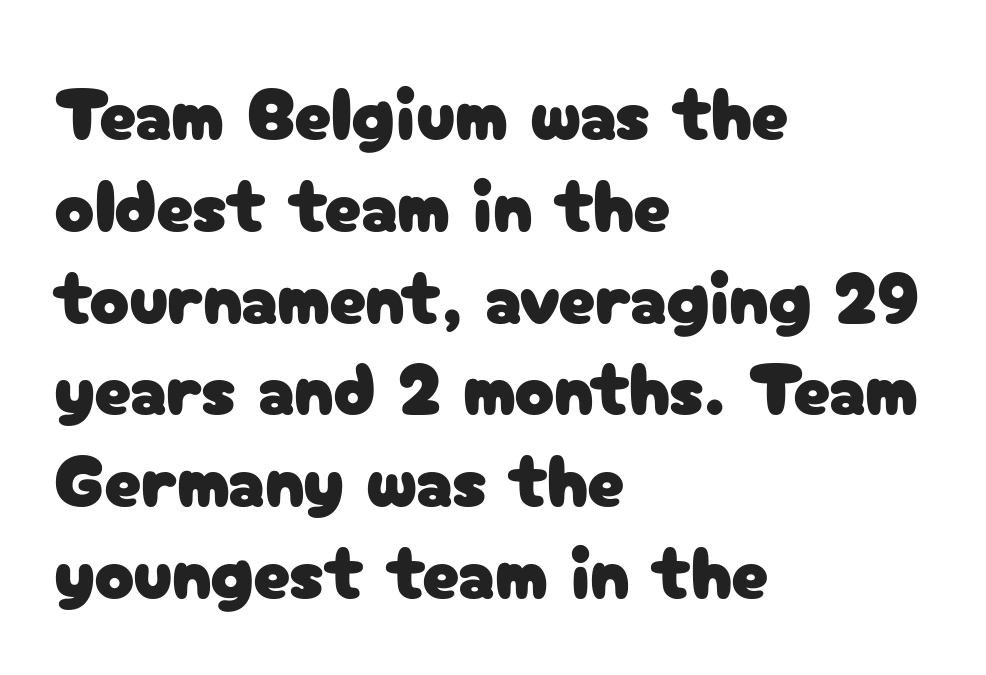
Q: Is the text italic (slanted)? A: No, it is upright.
Q: Is the typeface a serif or a sans-serif typeface? A: Sans-serif.
Q: Is the text underlined? A: No.
Q: How is the paragraph aligned? A: Left-aligned.
Q: Is the spacing between letters normal or unusually wide? A: Normal.
Q: Width (condensed, normal, or wide)? A: Normal.
Q: Stroke contrast? A: Low.
Q: x-height? A: Medium.
Q: Monospaced? A: No.
